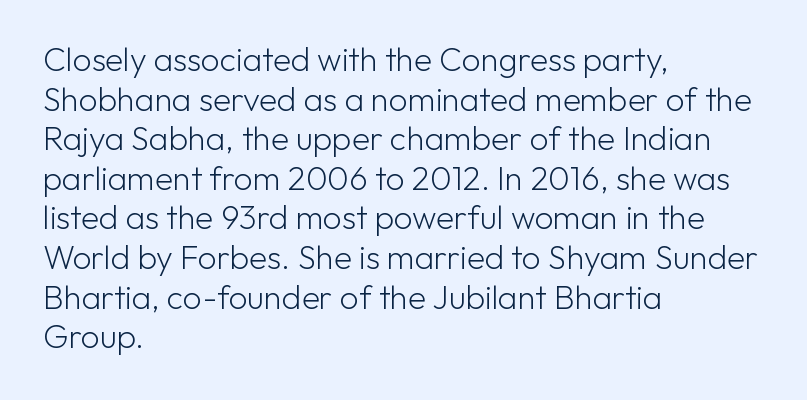
{"serif": "no", "italic": "no", "bold": "no", "weight": "light", "width": "normal", "stroke_contrast": "low", "x_height": "medium", "monospaced": "no", "underline": "no", "align": "left", "line_spacing_ratio": 1.2, "letter_spacing": "normal", "letter_spacing_em": 0.0, "glyph_px": 33}
